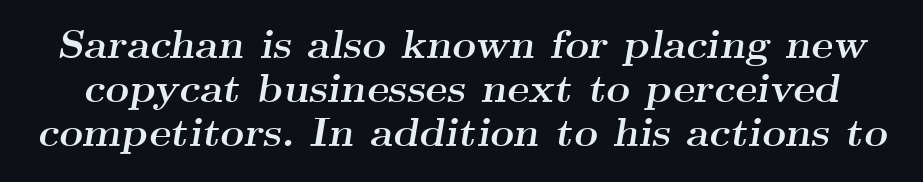
{"serif": "yes", "italic": "yes", "lean": "right", "slant_degrees": 9, "bold": "yes", "weight": "semibold", "width": "wide", "stroke_contrast": "medium", "x_height": "small", "monospaced": "no", "underline": "no", "line_spacing": "tight", "line_spacing_ratio": 1.07, "letter_spacing": "normal", "letter_spacing_em": 0.0, "glyph_px": 41}
